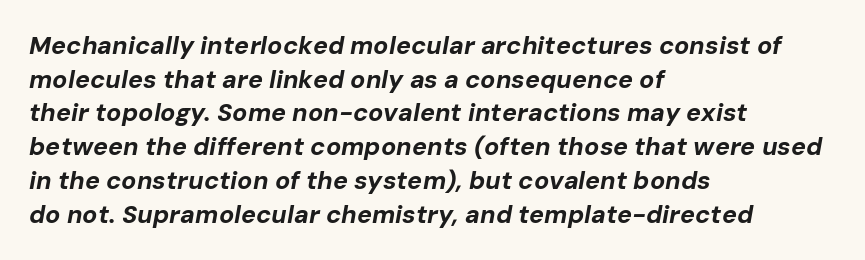
Q: Is the text bold? A: Yes.
Q: Is the text italic (slanted)? A: Yes, it leans right by about 10 degrees.
Q: Is the text underlined? A: No.
Q: How is the paragraph aligned? A: Left-aligned.
Q: Is the spacing between letters normal or unusually wide? A: Normal.
Q: Is the spacing between lines tight, normal or loose? A: Normal.
